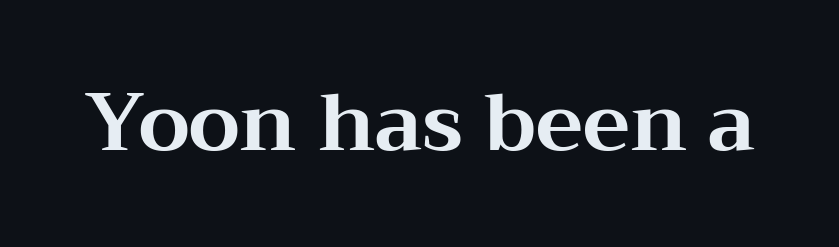
{"serif": "yes", "italic": "no", "bold": "yes", "weight": "bold", "width": "wide", "stroke_contrast": "medium", "x_height": "medium", "monospaced": "no", "underline": "no", "letter_spacing": "normal", "letter_spacing_em": 0.0, "glyph_px": 80}
